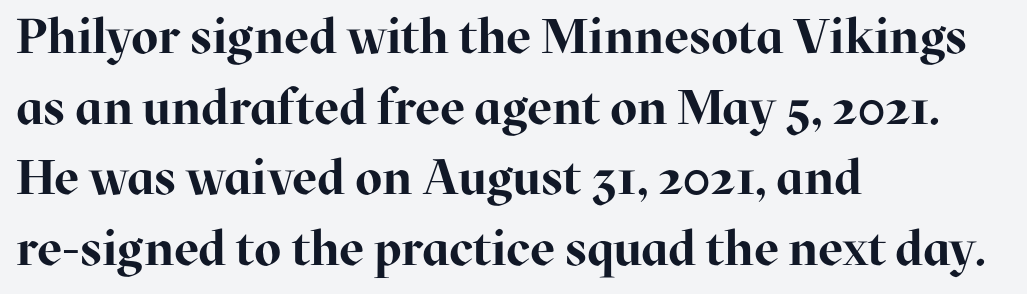
Q: Is the text bold? A: Yes.
Q: Is the text italic (slanted)? A: No, it is upright.
Q: Is the typeface a serif or a sans-serif typeface? A: Serif.
Q: Is the text underlined? A: No.
Q: How is the paragraph aligned? A: Left-aligned.
Q: Is the spacing between letters normal or unusually wide? A: Normal.
Q: Is the spacing between lines tight, normal or loose? A: Normal.
Q: Width (condensed, normal, or wide)? A: Normal.
Q: Stroke contrast? A: High.
Q: x-height? A: Medium.
Q: Monospaced? A: No.
